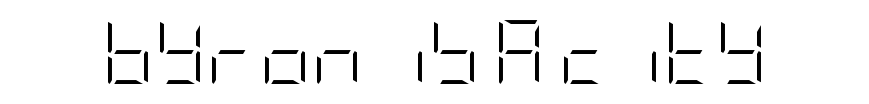
The image shows 64 px light, condensed sans-serif type, upright; set normal letter spacing, not underlined; low stroke contrast and a large x-height.
